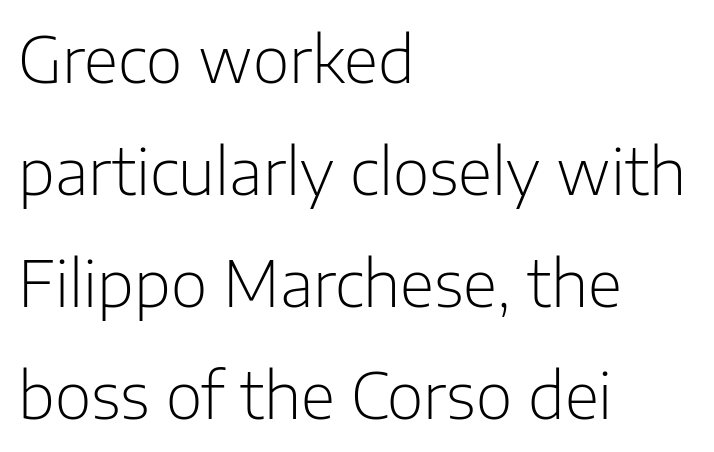
Q: Is the text bold? A: No.
Q: Is the text italic (slanted)? A: No, it is upright.
Q: Is the typeface a serif or a sans-serif typeface? A: Sans-serif.
Q: Is the text underlined? A: No.
Q: How is the paragraph aligned? A: Left-aligned.
Q: Is the spacing between letters normal or unusually wide? A: Normal.
Q: Width (condensed, normal, or wide)? A: Normal.
Q: Stroke contrast? A: Low.
Q: x-height? A: Medium.
Q: Monospaced? A: No.
